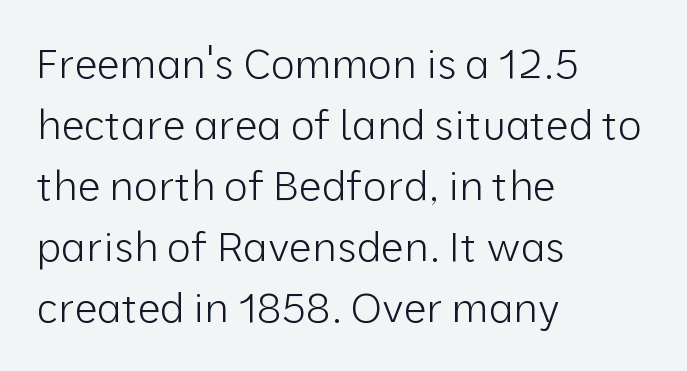
In terms of posture, this sample is upright. The rendering anchors every line to the left-hand side. Characters follow at the spacing the type designer built in. Vertical stems look standard width or narrower in stroke.
